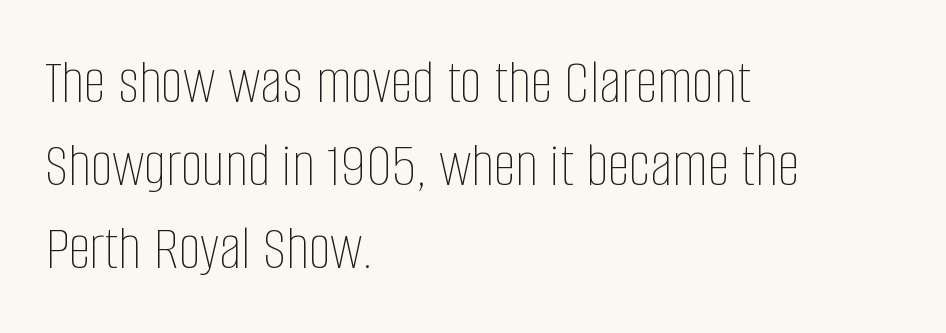
Q: Is the text bold? A: No.
Q: Is the text italic (slanted)? A: No, it is upright.
Q: Is the text underlined? A: No.
Q: How is the paragraph aligned? A: Left-aligned.
Q: Is the spacing between letters normal or unusually wide? A: Normal.
Q: Is the spacing between lines tight, normal or loose? A: Normal.
Q: Width (condensed, normal, or wide)? A: Condensed.
Q: Stroke contrast? A: Low.
Q: x-height? A: Large.
Q: Monospaced? A: No.
